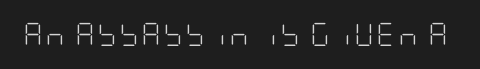
The image shows 23 px text type, upright; set not underlined.
